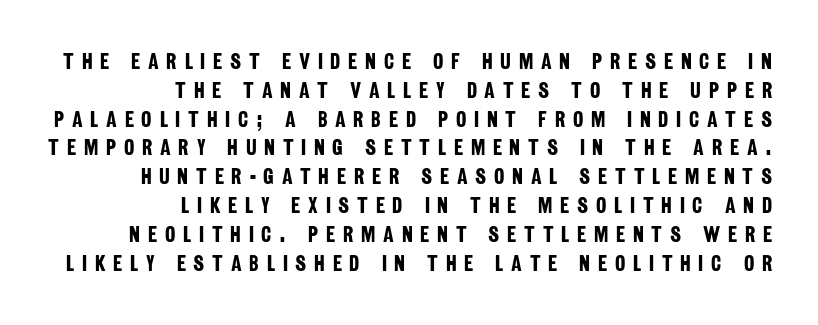
Bare-footed words on every line. How would I describe the line gaps? Plain and ordinary. Is the letter spacing exaggerated? Yes — the characters are pushed far apart. Caption: multi-line text, flush right, ragged left.
